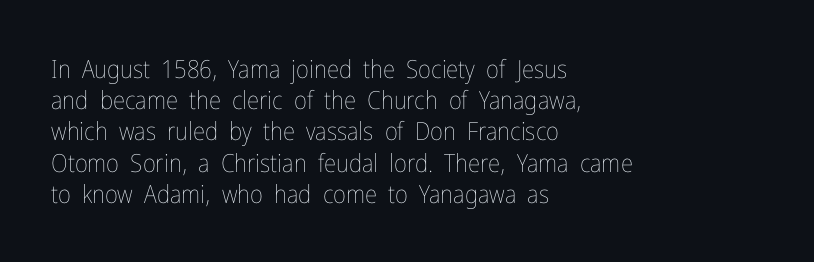
{"italic": "no", "bold": "no", "underline": "no", "align": "left", "line_spacing": "normal", "line_spacing_ratio": 1.25, "letter_spacing": "normal", "letter_spacing_em": 0.0, "glyph_px": 25}
